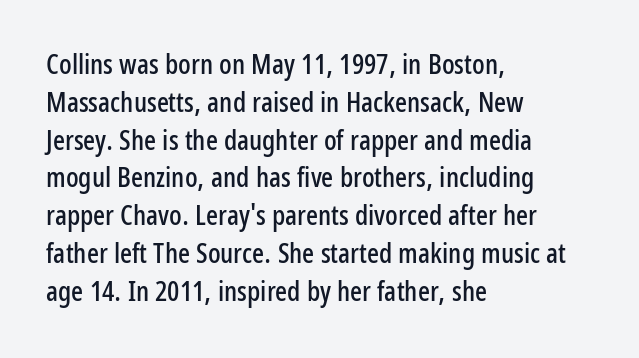
The compositor pushed each line to the left boundary. Upright lettering throughout. Note the varied advance widths — an 'i' is clearly narrower than an 'm'. Glyph-to-glyph distance matches everyday printed text.
